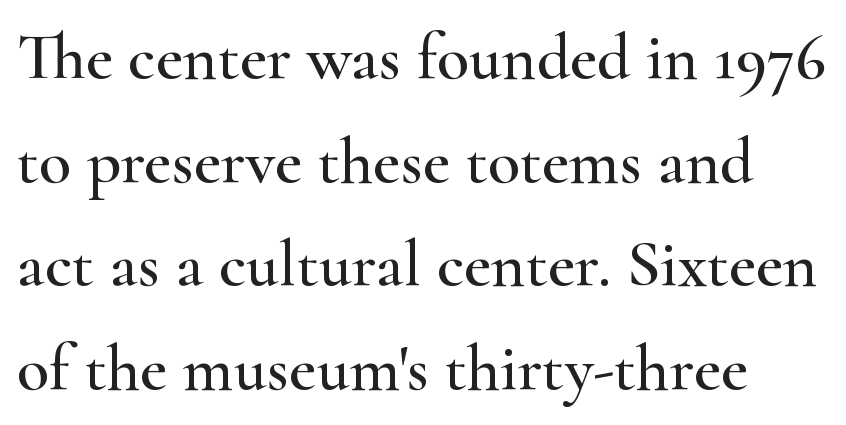
{"serif": "yes", "italic": "no", "width": "wide", "stroke_contrast": "high", "x_height": "small", "monospaced": "no", "underline": "no", "line_spacing": "normal", "line_spacing_ratio": 1.57, "letter_spacing": "normal", "letter_spacing_em": 0.0, "glyph_px": 66}
